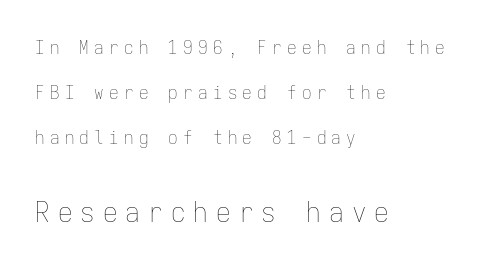
{"italic": "no", "bold": "no", "weight": "thin", "width": "condensed", "stroke_contrast": "low", "x_height": "medium", "monospaced": "yes", "underline": "no", "align": "left", "line_spacing": "loose", "line_spacing_ratio": 2.38, "letter_spacing": "wide", "letter_spacing_em": 0.28, "larger_block": "second", "size_ratio": 1.53, "glyph_px": 29}
